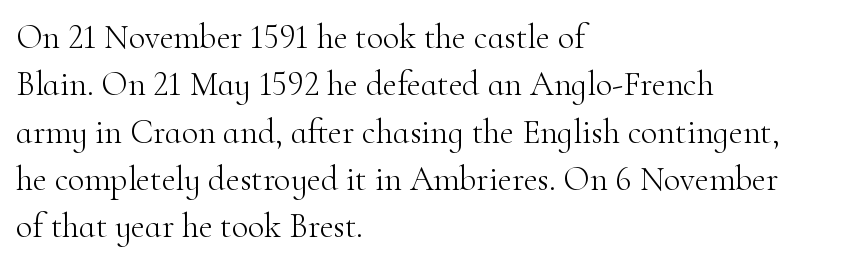
Looks like regular typesetting: each glyph gets only the width it needs. Bold? No — there's no thickening of the strokes. Successive baselines arrive at the customary interval. All the whitespace from short lines collects on the right. Posture: upright roman. You can tell from the footed stems that serif type was used.
